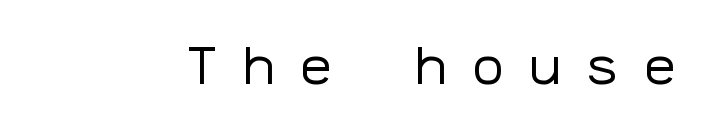
Q: Is the text bold? A: No.
Q: Is the text italic (slanted)? A: No, it is upright.
Q: Is the typeface a serif or a sans-serif typeface? A: Sans-serif.
Q: Is the text underlined? A: No.
Q: Is the spacing between letters normal or unusually wide? A: Unusually wide.
Q: Width (condensed, normal, or wide)? A: Normal.
Q: Stroke contrast? A: Low.
Q: x-height? A: Medium.
Q: Monospaced? A: Yes.
